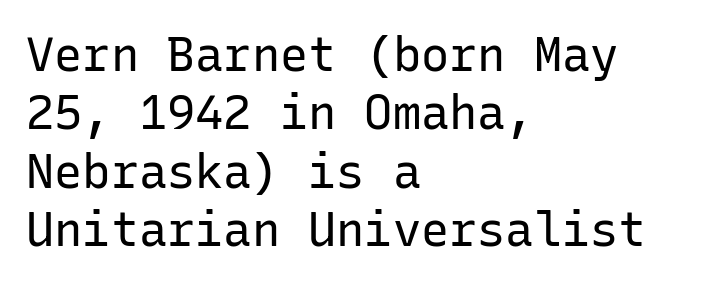
Q: Is the text bold? A: No.
Q: Is the text italic (slanted)? A: No, it is upright.
Q: Is the typeface a serif or a sans-serif typeface? A: Sans-serif.
Q: Is the text underlined? A: No.
Q: How is the paragraph aligned? A: Left-aligned.
Q: Is the spacing between letters normal or unusually wide? A: Normal.
Q: Width (condensed, normal, or wide)? A: Normal.
Q: Stroke contrast? A: Low.
Q: x-height? A: Medium.
Q: Monospaced? A: Yes.
